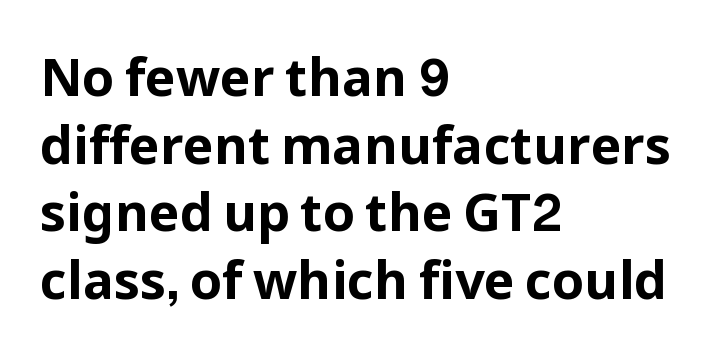
Q: Is the text bold? A: Yes.
Q: Is the text italic (slanted)? A: No, it is upright.
Q: Is the typeface a serif or a sans-serif typeface? A: Sans-serif.
Q: Is the text underlined? A: No.
Q: How is the paragraph aligned? A: Left-aligned.
Q: Is the spacing between letters normal or unusually wide? A: Normal.
Q: Is the spacing between lines tight, normal or loose? A: Normal.
Q: Width (condensed, normal, or wide)? A: Normal.
Q: Stroke contrast? A: Low.
Q: x-height? A: Medium.
Q: Monospaced? A: No.
